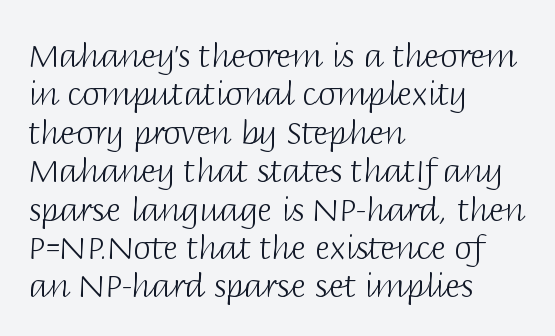
This rendering employs a face without finishing strokes, i.e., a sans-serif. Heaviness? Minimal to ordinary, like unemphasized prose. The paragraph has a hard left edge and a soft right edge. The strip under each line holds only bare page. Standard letterfit; no display-style spreading of the glyphs. A roman cut, with each character standing at attention.
